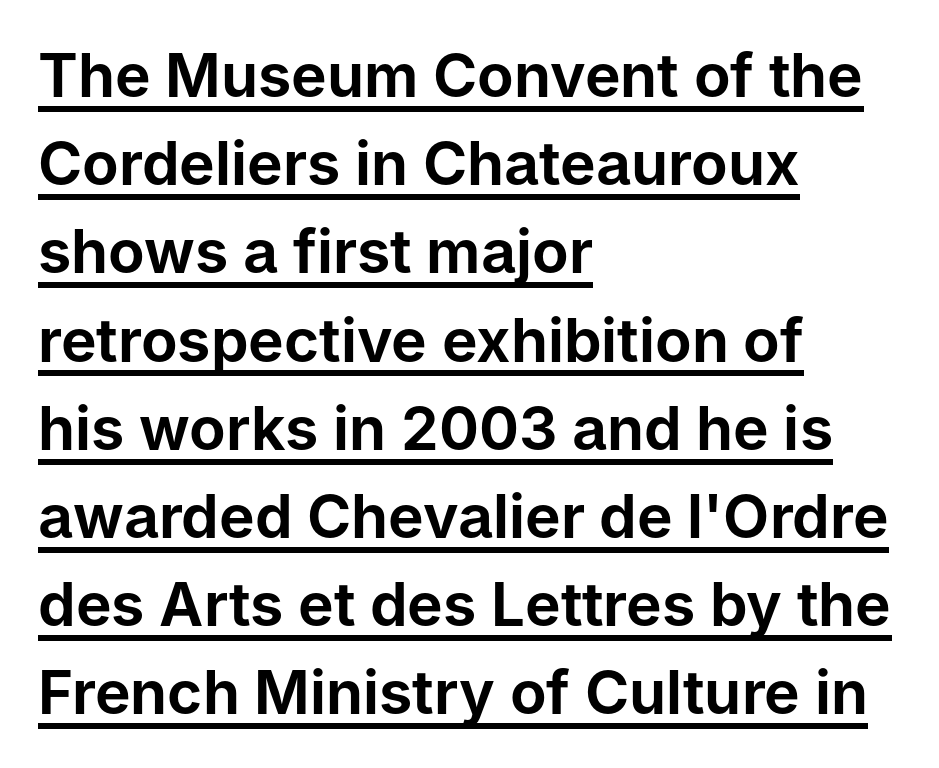
{"serif": "no", "italic": "no", "width": "normal", "stroke_contrast": "low", "x_height": "medium", "monospaced": "no", "underline": "yes", "align": "left", "line_spacing": "normal", "line_spacing_ratio": 1.47, "letter_spacing": "normal", "letter_spacing_em": 0.0, "glyph_px": 60}
